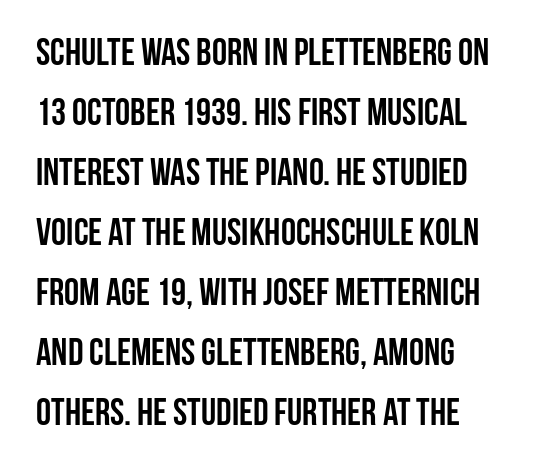
The passage shown is typed in a proportional face where columns would drift. The ragged edge is on the right, which tells us the setting is flush left. Each row of text sits above clean, open space. This sample uses a sans-serif face. A typesetter would call this leading conventional body-copy spacing. Caption: standard tracking, unaltered.
